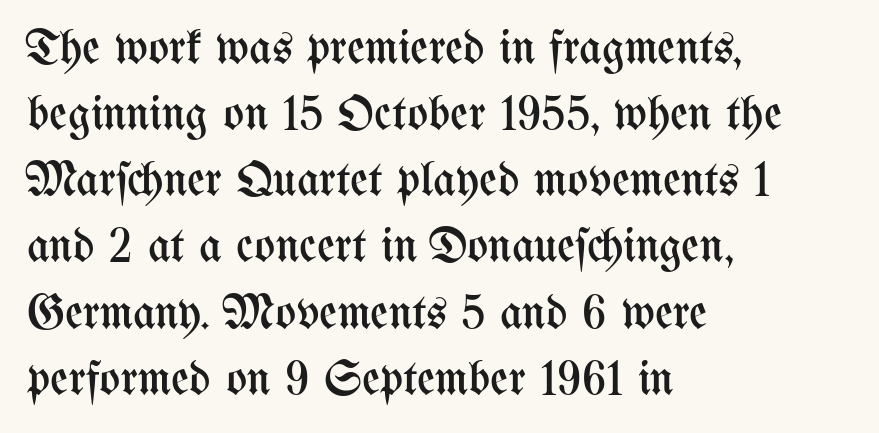
Q: Is the text bold? A: No.
Q: Is the text italic (slanted)? A: No, it is upright.
Q: Is the text underlined? A: No.
Q: How is the paragraph aligned? A: Left-aligned.
Q: Is the spacing between letters normal or unusually wide? A: Normal.
Q: Is the spacing between lines tight, normal or loose? A: Normal.
Q: Width (condensed, normal, or wide)? A: Condensed.
Q: Stroke contrast? A: Medium.
Q: x-height? A: Medium.
Q: Monospaced? A: No.
